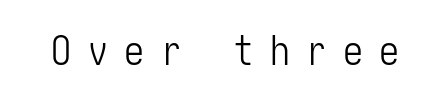
The glyphs in this specimen are sans serif. The horizontal fit of the characters is loose and conspicuously gappy. A roman cut, with each character standing at attention. These glyphs show unthickened strokes, regular width or finer.
